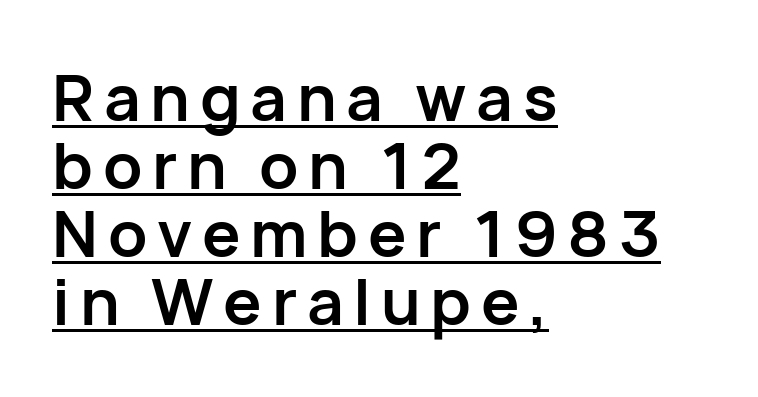
Weight check: bold — yes, fully. Every row of glyphs begins at an identical x-position on the left. Classification — sans serif. You could not count columns in this text — the font is proportionally spaced. Compared with typical paragraphs, the rows here are closer together. Each line of the rendering has a horizontal stroke beneath the glyphs.
